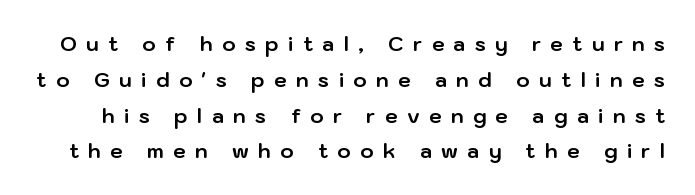
{"italic": "no", "bold": "yes", "underline": "no", "line_spacing_ratio": 1.79, "letter_spacing": "wide", "letter_spacing_em": 0.48, "glyph_px": 20}
